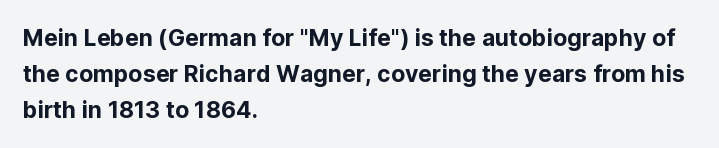
Q: Is the text italic (slanted)? A: No, it is upright.
Q: Is the text underlined? A: No.
Q: How is the paragraph aligned? A: Left-aligned.
Q: Is the spacing between letters normal or unusually wide? A: Normal.
Q: Is the spacing between lines tight, normal or loose? A: Normal.
